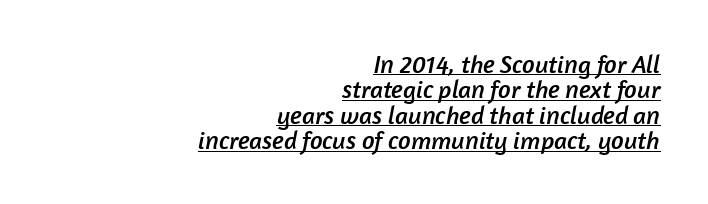
The image shows 25 px text type; set right-aligned, tight line spacing (1.02x), normal letter spacing, underlined.
